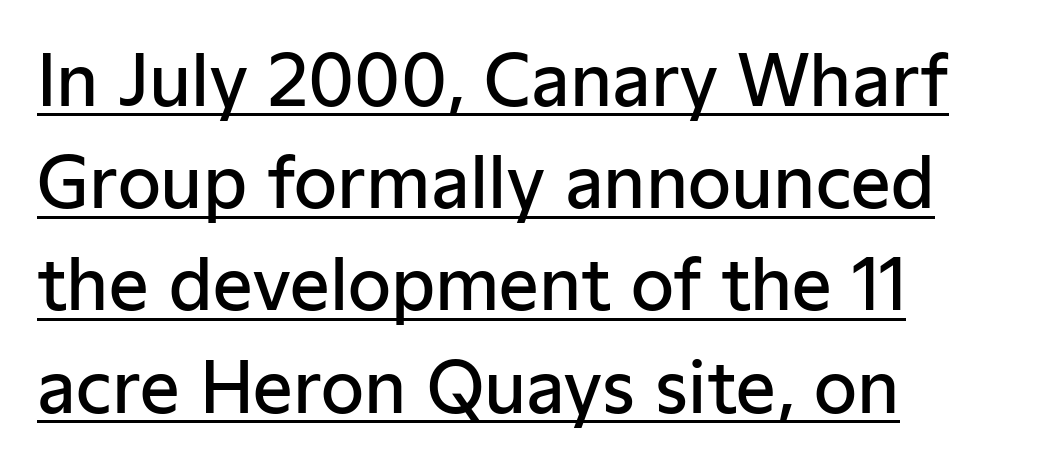
Here the designer chose a conventional face with non-uniform glyph widths. The sample has been set in demibold, a notch under bold. Default kerning and tracking; the words read as compact shapes. Summary of vertical rhythm: regular, with standard interline spacing. Observe the absence of serifs on each vertical stroke in this sample.
